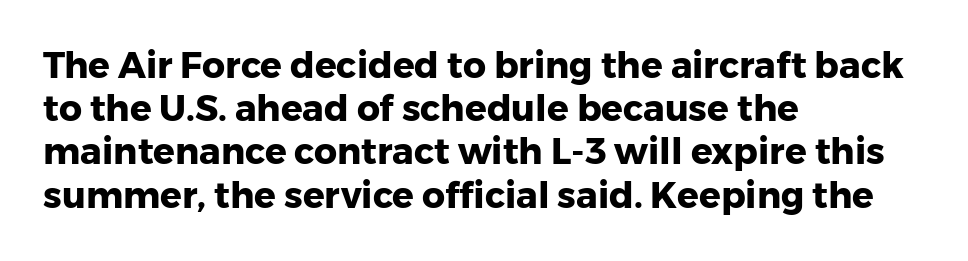
What weight is shown? A full bold with thick strokes. The rendering uses natural spacing where letterforms have individual widths. Each line starts at the same left margin while the right side varies. The tracking reads as untouched default to a designer's eye. The letters carry no serifs — their stems end cleanly without finishing strokes. Quick note: underline off.
